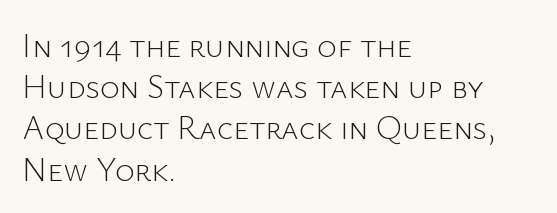
Q: Is the text bold? A: No.
Q: Is the text italic (slanted)? A: No, it is upright.
Q: Is the typeface a serif or a sans-serif typeface? A: Sans-serif.
Q: Is the text underlined? A: No.
Q: How is the paragraph aligned? A: Left-aligned.
Q: Is the spacing between letters normal or unusually wide? A: Normal.
Q: Is the spacing between lines tight, normal or loose? A: Normal.
Q: Width (condensed, normal, or wide)? A: Normal.
Q: Stroke contrast? A: Low.
Q: x-height? A: Medium.
Q: Monospaced? A: No.
